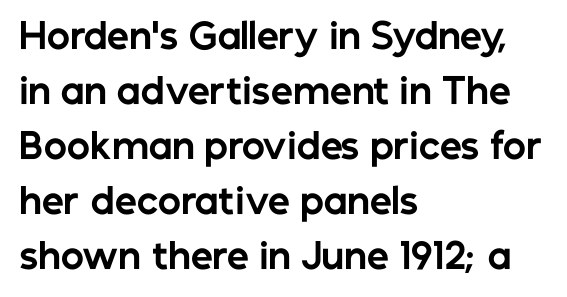
{"serif": "no", "italic": "no", "bold": "yes", "weight": "bold", "width": "normal", "stroke_contrast": "low", "x_height": "medium", "monospaced": "no", "underline": "no", "align": "left", "line_spacing": "normal", "line_spacing_ratio": 1.57, "letter_spacing": "normal", "letter_spacing_em": 0.0, "glyph_px": 35}
